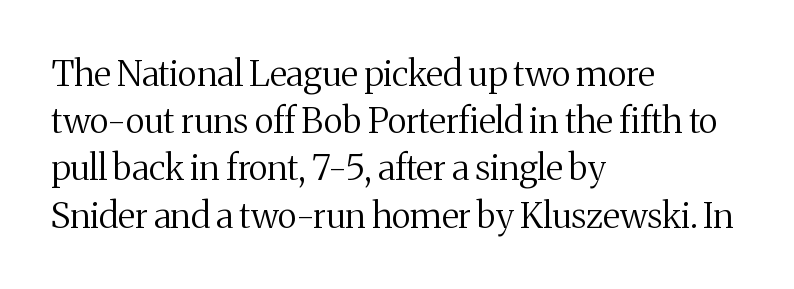
The cut favours lightness, reaching ordinary text weight at its darkest. The string is rendered with underlining switched off. Regarding leading, the lines here are spaced in the standard way. The specimen reads as upright at a glance. A typesetter would call this proportional, since set widths differ per character. The typesetter chose a ragged-right arrangement here.
